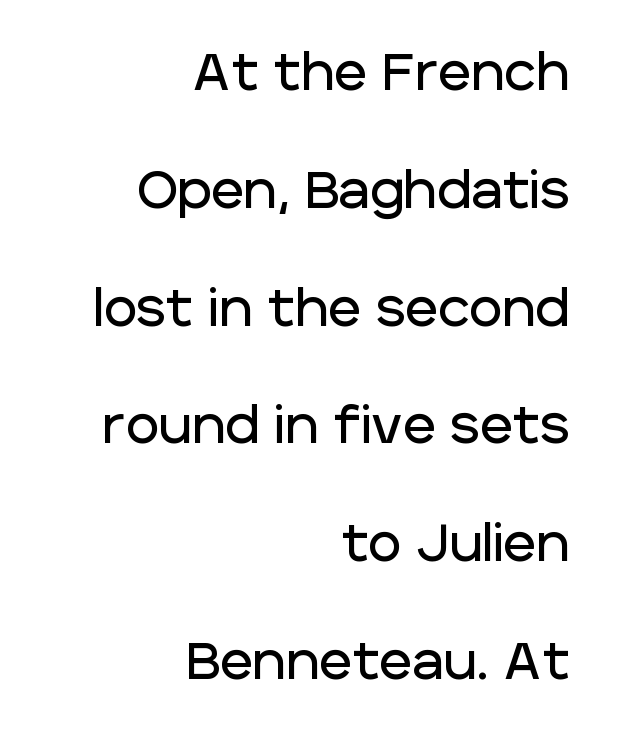
The image shows 51 px sans-serif type, upright; set right-aligned, loose line spacing (2.31x), normal letter spacing, not underlined; low stroke contrast and a large x-height.
